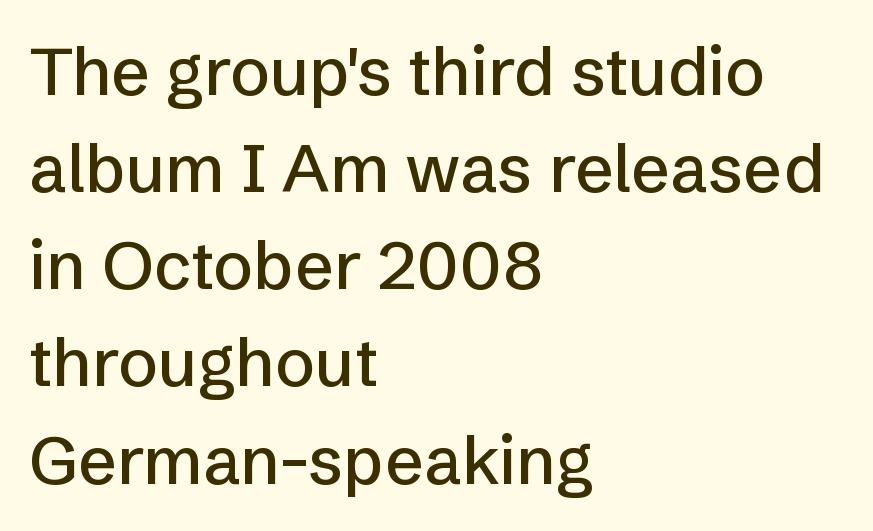
The image shows 67 px sans-serif type, upright; set left-aligned, normal line spacing (1.45x), normal letter spacing, not underlined; low stroke contrast and a medium x-height.
